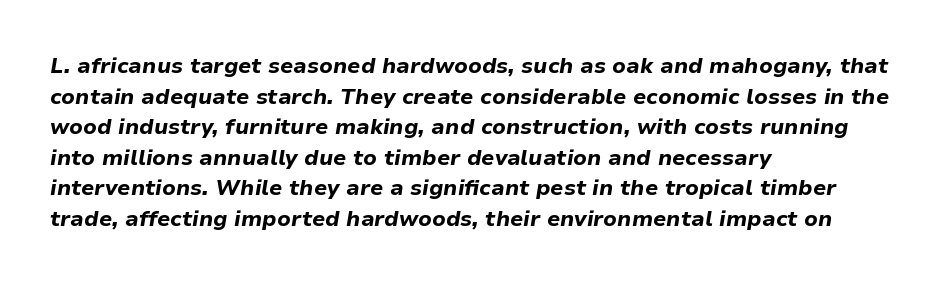
Leading: standard. Nothing unusual about the tracking: characters are spaced as the font intends. Horizontal alignment here is leftward, the default for most running prose. Nobody drew a line under any word here. The rendering uses a bold face; every stroke is thick and dark. You can tell it's italic because the verticals aren't actually vertical.
